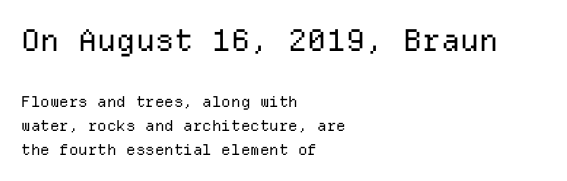
The image shows 30 px regular-weight sans-serif type, upright, monospaced; set left-aligned, normal line spacing (1.58x), normal letter spacing, not underlined; the first (top) block is 2.0x larger; low stroke contrast and a medium x-height.
